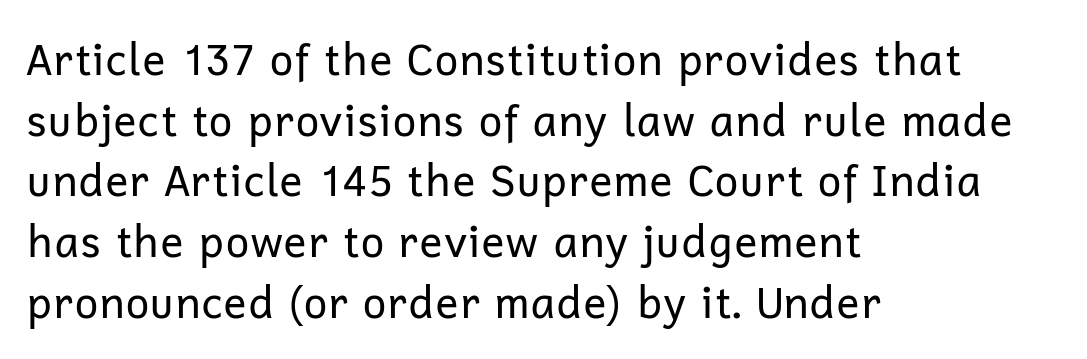
Q: Is the text bold? A: No.
Q: Is the text italic (slanted)? A: No, it is upright.
Q: Is the typeface a serif or a sans-serif typeface? A: Sans-serif.
Q: Is the text underlined? A: No.
Q: How is the paragraph aligned? A: Left-aligned.
Q: Is the spacing between letters normal or unusually wide? A: Normal.
Q: Is the spacing between lines tight, normal or loose? A: Normal.
Q: Width (condensed, normal, or wide)? A: Normal.
Q: Stroke contrast? A: Low.
Q: x-height? A: Medium.
Q: Monospaced? A: No.
